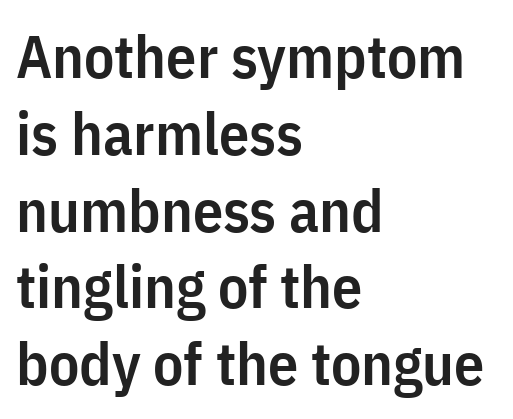
The image shows 60 px semibold, condensed sans-serif type, upright; set left-aligned, normal line spacing (1.28x), normal letter spacing, not underlined; low stroke contrast and a medium x-height.
